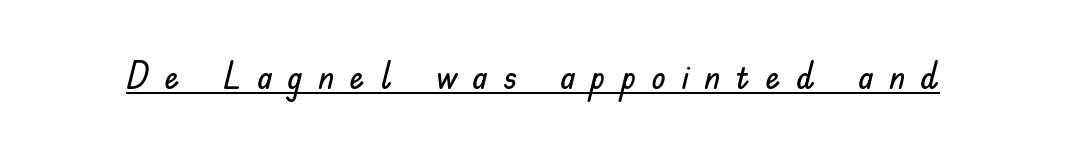
You can see a thin bar hugging the bottom of the glyphs. Each letter keeps its own natural width here, so spacing adapts to shape. The letterforms stand isolated, each surrounded by extra space. This sample uses a sans-serif face.
